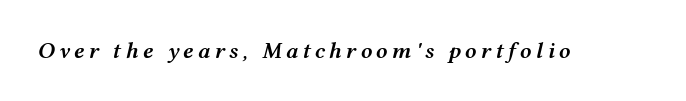
{"italic": "yes", "lean": "right", "slant_degrees": 12, "bold": "semi", "underline": "no", "glyph_px": 23}
